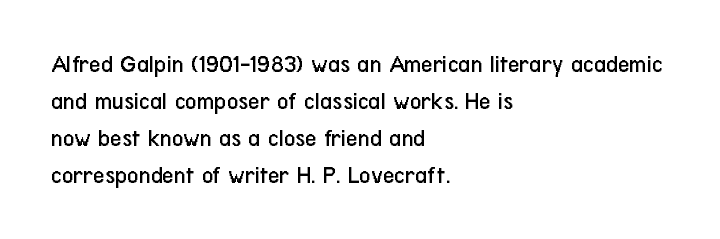
{"italic": "no", "bold": "no", "underline": "no", "align": "left", "line_spacing": "normal", "line_spacing_ratio": 1.48, "letter_spacing": "normal", "letter_spacing_em": 0.0, "glyph_px": 25}
